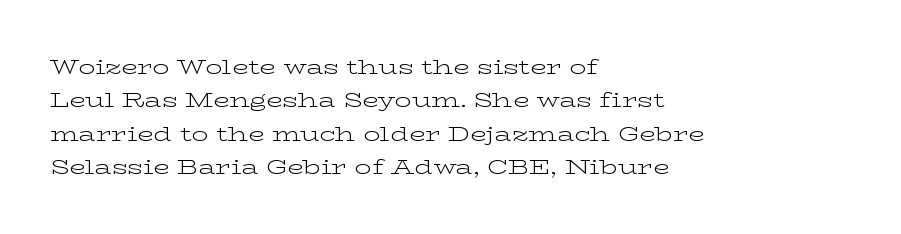
Q: Is the text bold? A: No.
Q: Is the text italic (slanted)? A: No, it is upright.
Q: Is the text underlined? A: No.
Q: How is the paragraph aligned? A: Left-aligned.
Q: Is the spacing between letters normal or unusually wide? A: Normal.
Q: Is the spacing between lines tight, normal or loose? A: Normal.
